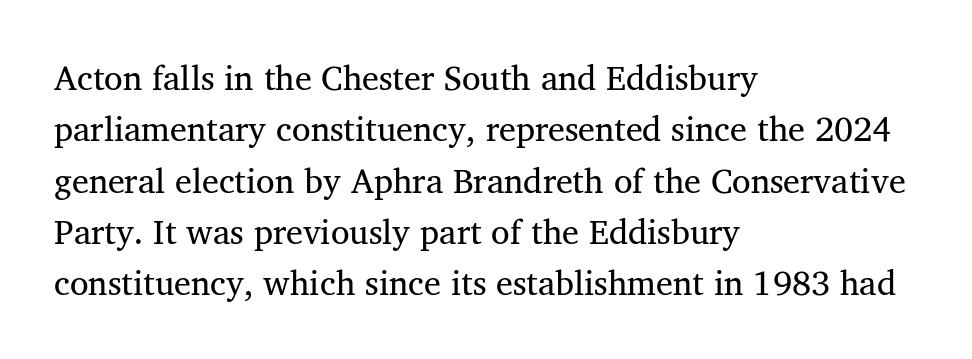
{"serif": "yes", "italic": "no", "bold": "no", "weight": "regular", "width": "normal", "stroke_contrast": "medium", "x_height": "medium", "monospaced": "no", "underline": "no", "align": "left", "line_spacing": "normal", "line_spacing_ratio": 1.51, "letter_spacing": "normal", "letter_spacing_em": 0.0, "glyph_px": 34}
